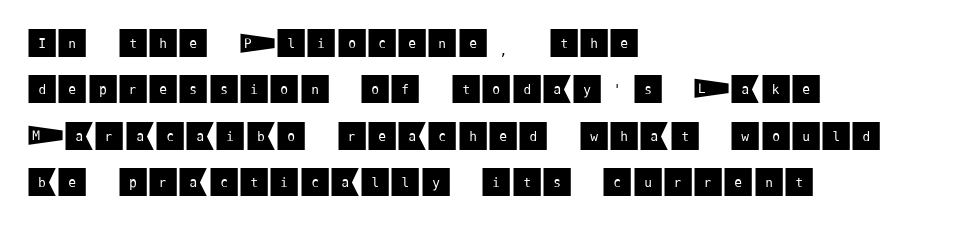
Q: Is the text italic (slanted)? A: No, it is upright.
Q: Is the typeface a serif or a sans-serif typeface? A: Sans-serif.
Q: Is the text underlined? A: No.
Q: How is the paragraph aligned? A: Left-aligned.
Q: Is the spacing between letters normal or unusually wide? A: Normal.
Q: Is the spacing between lines tight, normal or loose? A: Normal.
Q: Width (condensed, normal, or wide)? A: Normal.
Q: Stroke contrast? A: Medium.
Q: x-height? A: Large.
